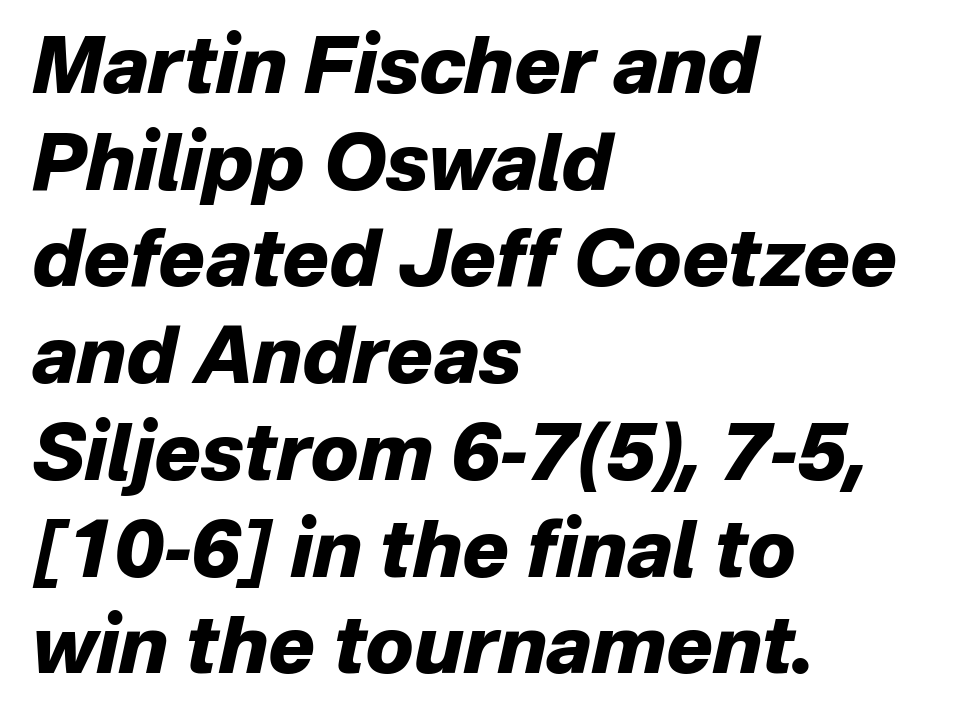
Q: Is the text bold? A: Yes.
Q: Is the text italic (slanted)? A: Yes, it leans right by about 12 degrees.
Q: Is the text underlined? A: No.
Q: How is the paragraph aligned? A: Left-aligned.
Q: Is the spacing between letters normal or unusually wide? A: Normal.
Q: Width (condensed, normal, or wide)? A: Normal.
Q: Stroke contrast? A: Low.
Q: x-height? A: Medium.
Q: Monospaced? A: No.
